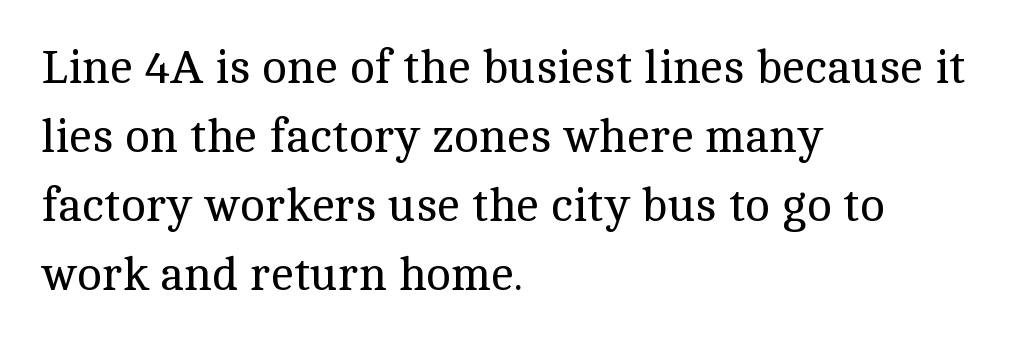
Horizontal alignment here is leftward, the default for most running prose. Look at the bottom of the vertical strokes: they flare into serifs here. The space directly below the letters is spotless. Honestly, the letter spacing is just normal — you wouldn't notice it.
